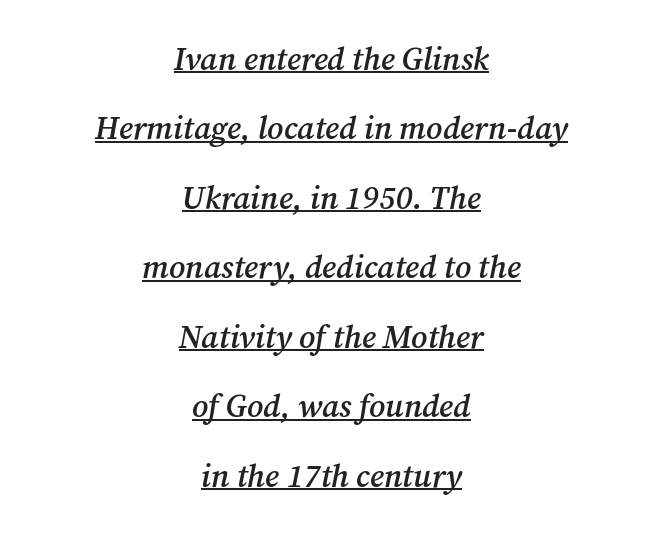
Is the type slanted? Yes — the strokes lean at a clear angle. Is this a fixed-width face? No — the glyphs have proportional, varying widths. Caption: standard tracking, unaltered. These lines are centered, leaving both edges ragged.
